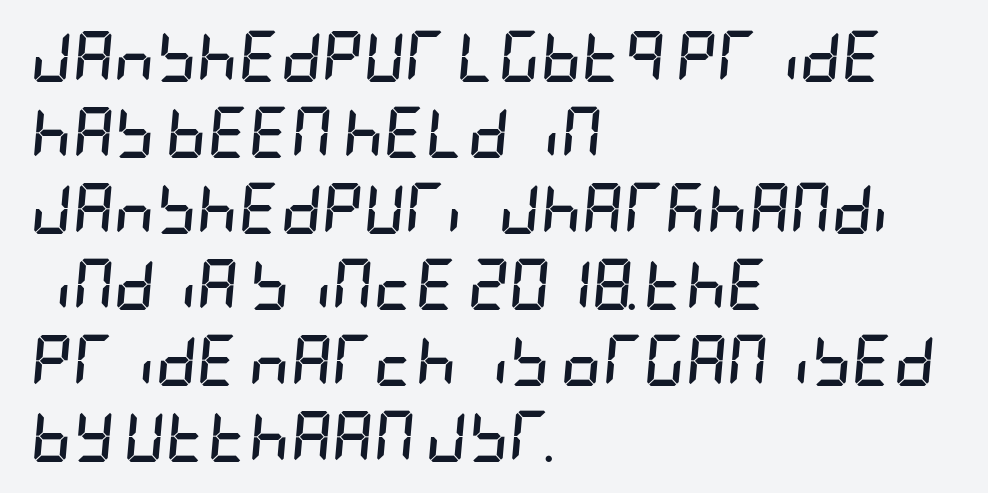
The text block is weighted toward the left margin, trailing off unevenly rightward. In terms of letterspacing, this is plain default setting. Italic? Definitely — the glyphs are oblique. Strong, thick strokes mark this as bold type.
